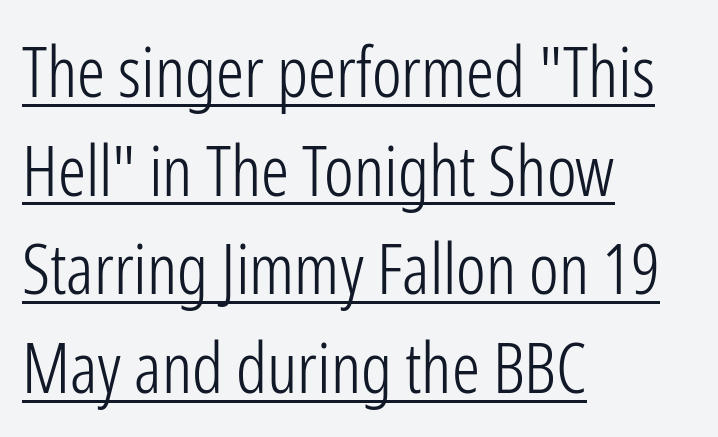
{"serif": "no", "italic": "no", "bold": "no", "weight": "light", "width": "condensed", "stroke_contrast": "low", "x_height": "medium", "monospaced": "no", "underline": "yes", "align": "left", "line_spacing": "normal", "line_spacing_ratio": 1.41, "letter_spacing": "normal", "letter_spacing_em": 0.0, "glyph_px": 70}
